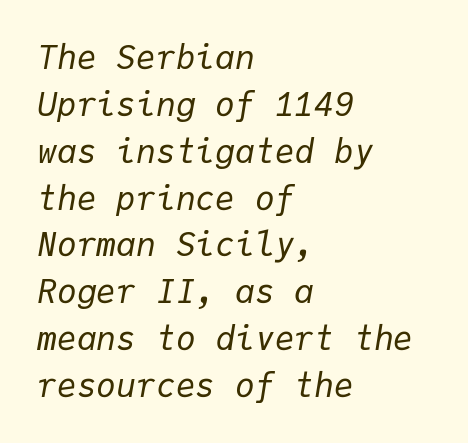
The image shows 33 px regular-weight type, italic (leaning right), monospaced; set left-aligned, normal line spacing (1.42x), normal letter spacing, not underlined; low stroke contrast and a medium x-height.
